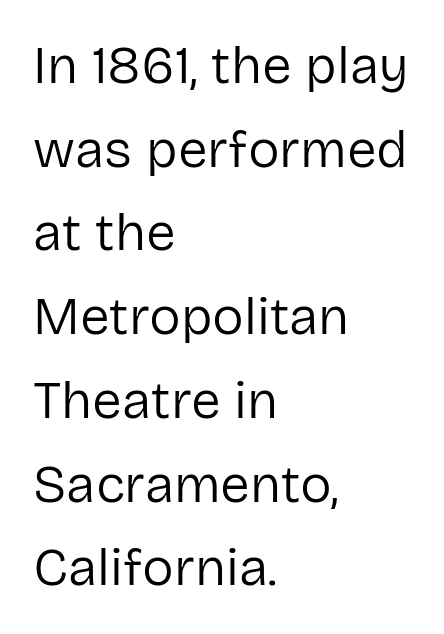
Q: Is the text bold? A: No.
Q: Is the text italic (slanted)? A: No, it is upright.
Q: Is the typeface a serif or a sans-serif typeface? A: Sans-serif.
Q: Is the text underlined? A: No.
Q: How is the paragraph aligned? A: Left-aligned.
Q: Is the spacing between letters normal or unusually wide? A: Normal.
Q: Is the spacing between lines tight, normal or loose? A: Normal.
Q: Width (condensed, normal, or wide)? A: Normal.
Q: Stroke contrast? A: Low.
Q: x-height? A: Medium.
Q: Monospaced? A: No.
